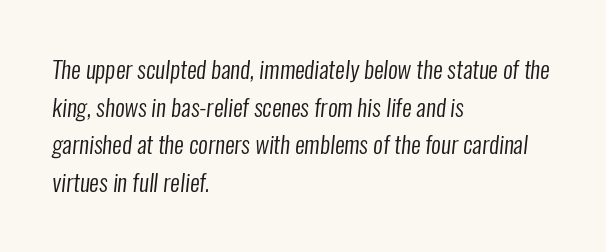
Q: Is the text bold? A: No.
Q: Is the text underlined? A: No.
Q: How is the paragraph aligned? A: Left-aligned.
Q: Is the spacing between letters normal or unusually wide? A: Normal.
Q: Is the spacing between lines tight, normal or loose? A: Normal.
